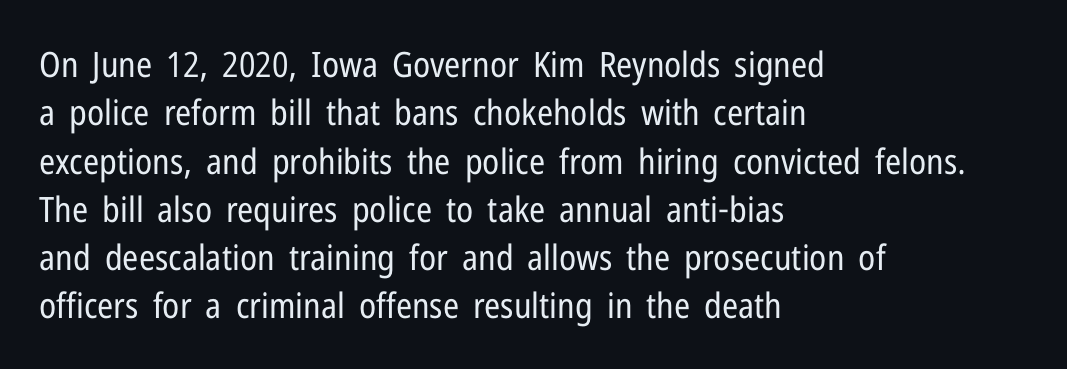
Q: Is the text bold? A: No.
Q: Is the text italic (slanted)? A: No, it is upright.
Q: Is the typeface a serif or a sans-serif typeface? A: Sans-serif.
Q: Is the text underlined? A: No.
Q: How is the paragraph aligned? A: Left-aligned.
Q: Is the spacing between letters normal or unusually wide? A: Normal.
Q: Is the spacing between lines tight, normal or loose? A: Normal.
Q: Width (condensed, normal, or wide)? A: Condensed.
Q: Stroke contrast? A: Low.
Q: x-height? A: Medium.
Q: Monospaced? A: No.
